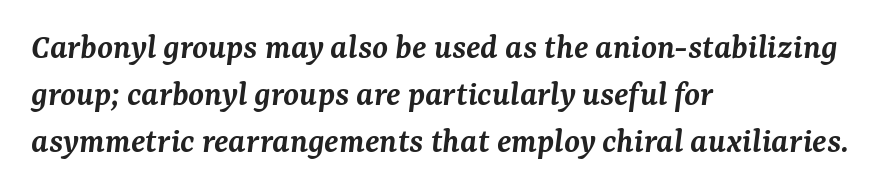
Quick note: interline space is typical. Line beginnings align vertically; line endings do not. Honestly, the letter spacing is just normal — you wouldn't notice it. The typeface chosen for these lines features serifs. Unmarked baselines from the first word to the last.
